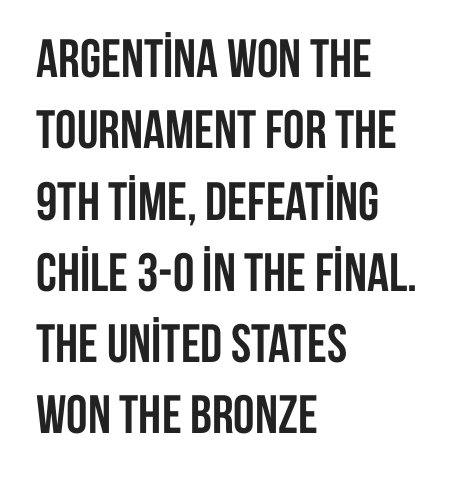
Q: Is the text bold? A: Yes.
Q: Is the text italic (slanted)? A: No, it is upright.
Q: Is the typeface a serif or a sans-serif typeface? A: Sans-serif.
Q: Is the text underlined? A: No.
Q: How is the paragraph aligned? A: Left-aligned.
Q: Is the spacing between letters normal or unusually wide? A: Normal.
Q: Is the spacing between lines tight, normal or loose? A: Normal.
Q: Width (condensed, normal, or wide)? A: Condensed.
Q: Stroke contrast? A: Low.
Q: x-height? A: Large.
Q: Monospaced? A: No.
